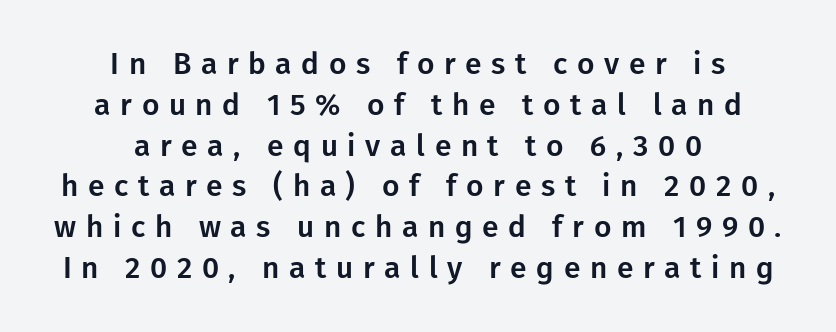
The text block is weighted toward neither margin, spreading evenly from the middle. Vertically, the passage feels balanced, rows spaced as you'd expect. The letters carry no serifs — their stems end cleanly without finishing strokes. Think of a printed novel: that variable character pitch is what you see here.
